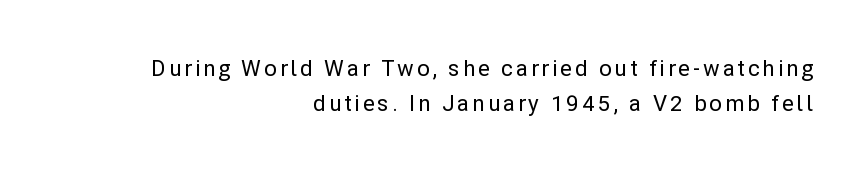
Caption: multi-line text, flush right, ragged left. Type without underlining. This is roman type, the default non-slanted kind. Horizontal bands of white between lines are of average thickness.
